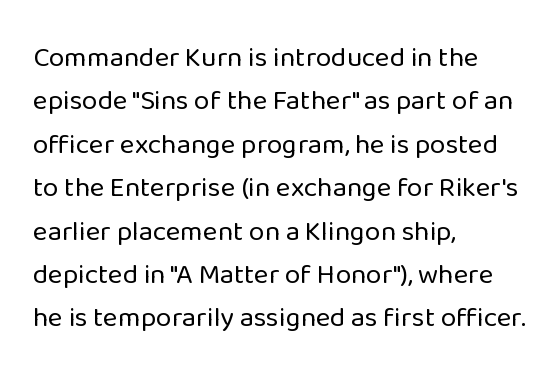
Q: Is the text bold? A: No.
Q: Is the text italic (slanted)? A: No, it is upright.
Q: Is the typeface a serif or a sans-serif typeface? A: Sans-serif.
Q: Is the text underlined? A: No.
Q: How is the paragraph aligned? A: Left-aligned.
Q: Is the spacing between letters normal or unusually wide? A: Normal.
Q: Is the spacing between lines tight, normal or loose? A: Normal.
Q: Width (condensed, normal, or wide)? A: Normal.
Q: Stroke contrast? A: Low.
Q: x-height? A: Medium.
Q: Monospaced? A: No.
